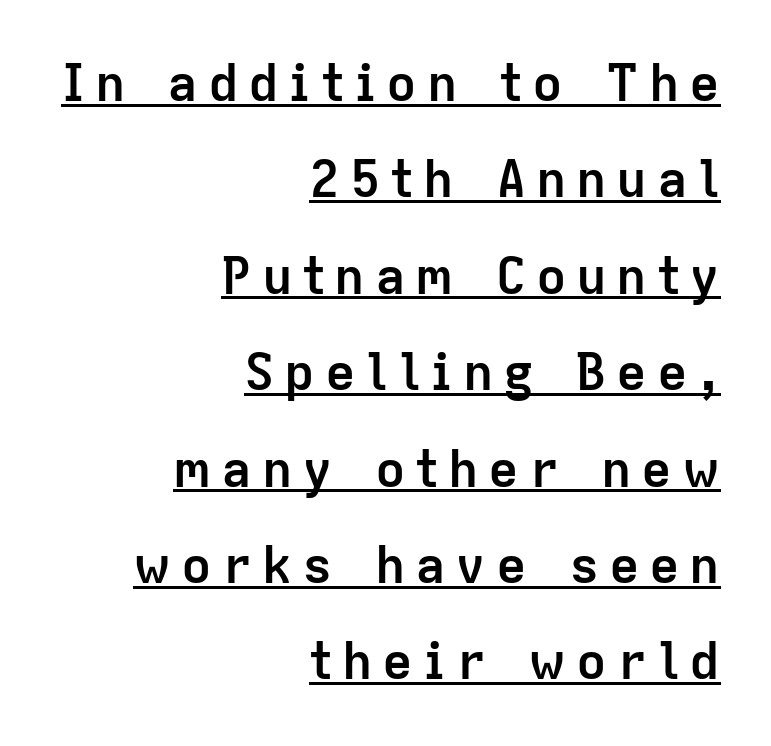
Alignment: flush right. Do the characters align in a grid? No, the font is proportional. You can tell from the bare stems that sans-serif type was used. Is there any slant? The stems are plumb. How heavy is the stroke? Heavy — this is a bold. The string is rendered with underlining switched on.
